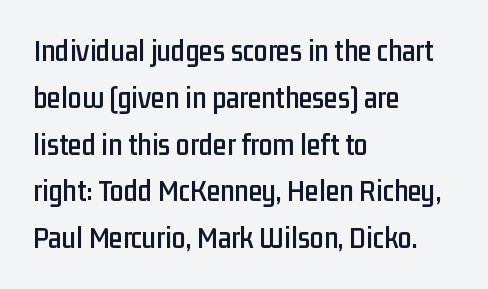
{"serif": "no", "italic": "no", "width": "condensed", "stroke_contrast": "low", "x_height": "medium", "monospaced": "no", "underline": "no", "align": "left", "line_spacing": "normal", "line_spacing_ratio": 1.51, "letter_spacing": "normal", "letter_spacing_em": 0.0, "glyph_px": 31}
